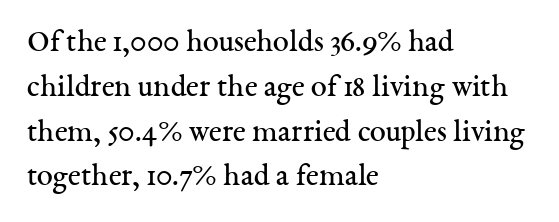
The rows are spaced the way most documents space them. Unlike a clean sans, this face finishes its strokes with serifs. Casual observation: everything's shoved over to the left. The passage shown has conventional tracking throughout. The passage shown is typed in a proportional face where columns would drift. Counters stay open thanks to moderate or lighter strokes.
